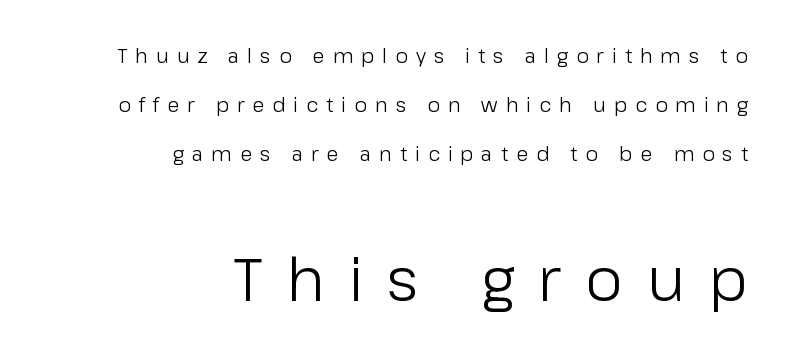
The image shows 60 px light sans-serif type, upright; set right-aligned, loose line spacing (2.45x), unusually wide letter spacing (+0.4 em), not underlined; the second (bottom) block is 3.0x larger; low stroke contrast and a medium x-height.
